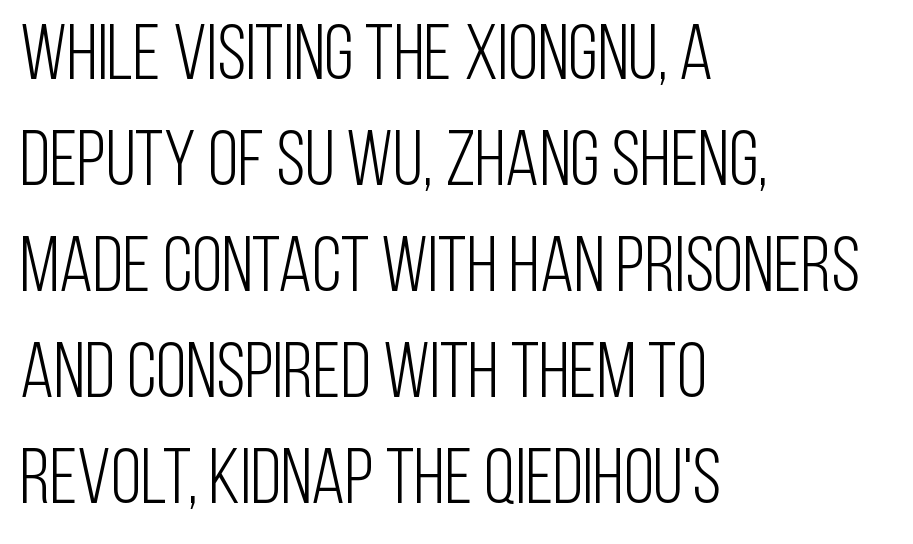
The image shows 78 px light, condensed sans-serif type, upright; set left-aligned, normal line spacing (1.36x), normal letter spacing, not underlined; low stroke contrast and a large x-height.
